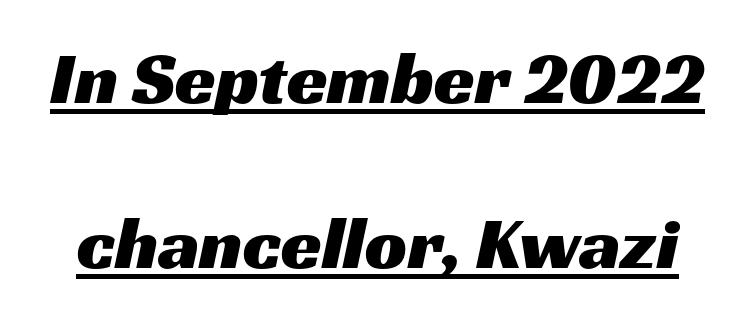
Q: Is the typeface a serif or a sans-serif typeface? A: Sans-serif.
Q: Is the text underlined? A: Yes.
Q: Is the spacing between letters normal or unusually wide? A: Normal.
Q: Is the spacing between lines tight, normal or loose? A: Loose.
Q: Width (condensed, normal, or wide)? A: Wide.
Q: Stroke contrast? A: Medium.
Q: x-height? A: Medium.
Q: Monospaced? A: No.
